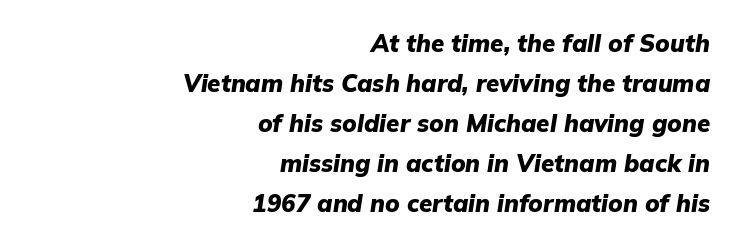
{"italic": "yes", "lean": "right", "slant_degrees": 9, "bold": "yes", "underline": "no", "align": "right", "line_spacing": "normal", "line_spacing_ratio": 1.67, "letter_spacing": "normal", "letter_spacing_em": 0.0, "glyph_px": 24}
